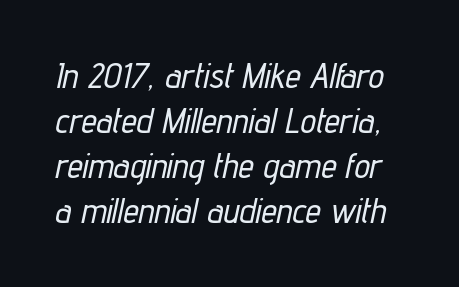
Q: Is the text italic (slanted)? A: Yes, it leans right by about 12 degrees.
Q: Is the text underlined? A: No.
Q: Is the spacing between letters normal or unusually wide? A: Normal.
Q: Is the spacing between lines tight, normal or loose? A: Normal.
Q: Width (condensed, normal, or wide)? A: Condensed.
Q: Stroke contrast? A: Low.
Q: x-height? A: Medium.
Q: Monospaced? A: No.
